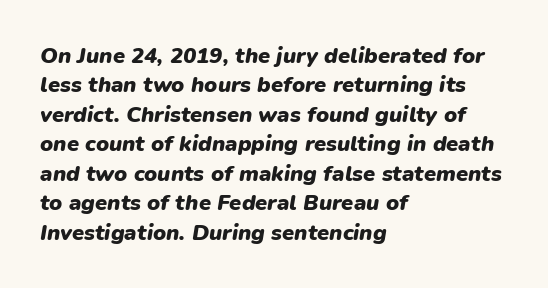
Vertically, the passage feels balanced, rows spaced as you'd expect. Compared with ordinary roman type, these characters are visibly tilted. One-word summary of the alignment: left. Strokes here are thick enough to call this a true bold. You could call the tracking neutral — neither tight nor loose. The glyphs are unaccompanied by any horizontal stroke below them.
